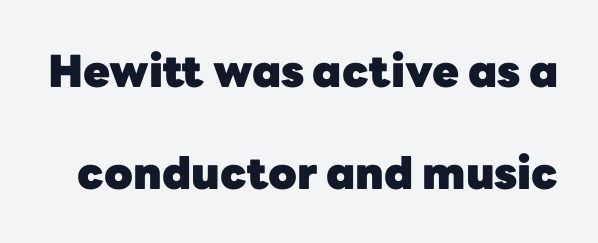
Nobody drew a line under any word here. Each word holds together tightly as a unit, with standard inter-letter gaps. Line spacing here is loose. In terms of posture, this sample is upright. Each letter keeps its own natural width here, so spacing adapts to shape. This is heavy type, rendered in bold.
